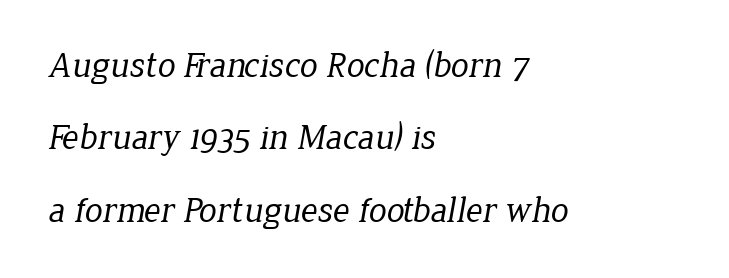
The image shows 36 px regular-weight serif type; set left-aligned, loose line spacing (2.01x), normal letter spacing, not underlined; low stroke contrast and a medium x-height.
